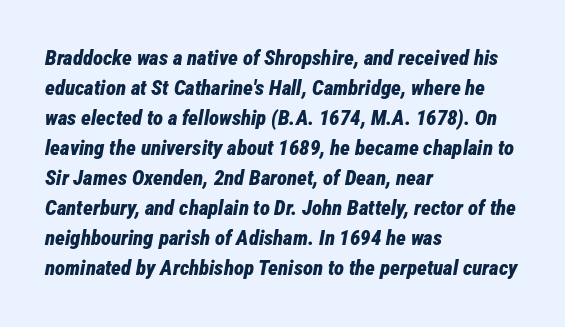
Q: Is the text bold? A: Yes.
Q: Is the text italic (slanted)? A: Yes, it leans right by about 12 degrees.
Q: Is the text underlined? A: No.
Q: How is the paragraph aligned? A: Left-aligned.
Q: Is the spacing between letters normal or unusually wide? A: Normal.
Q: Is the spacing between lines tight, normal or loose? A: Normal.
